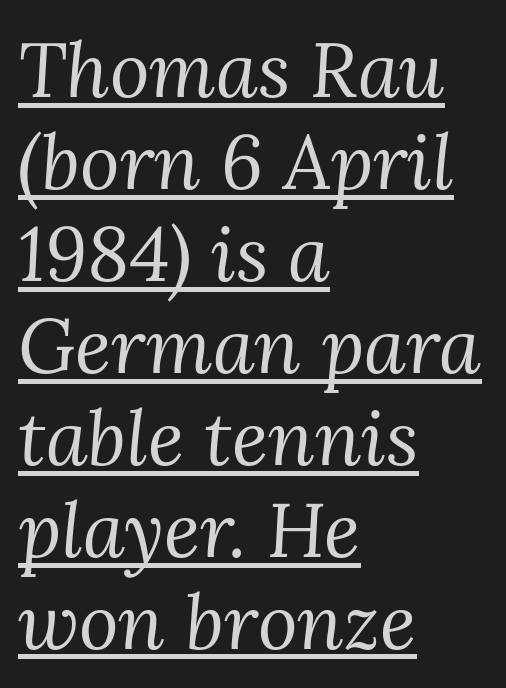
Q: Is the text bold? A: No.
Q: Is the text italic (slanted)? A: Yes, it leans right by about 3 degrees.
Q: Is the typeface a serif or a sans-serif typeface? A: Serif.
Q: Is the text underlined? A: Yes.
Q: How is the paragraph aligned? A: Left-aligned.
Q: Is the spacing between letters normal or unusually wide? A: Normal.
Q: Width (condensed, normal, or wide)? A: Normal.
Q: Stroke contrast? A: Medium.
Q: x-height? A: Medium.
Q: Monospaced? A: No.
